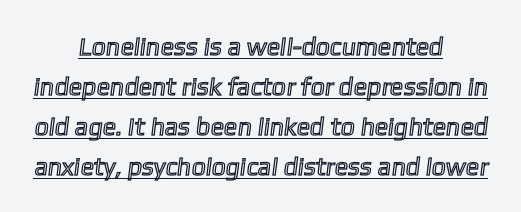
The image shows 25 px text type; set centered, normal line spacing (1.6x), normal letter spacing, underlined.
